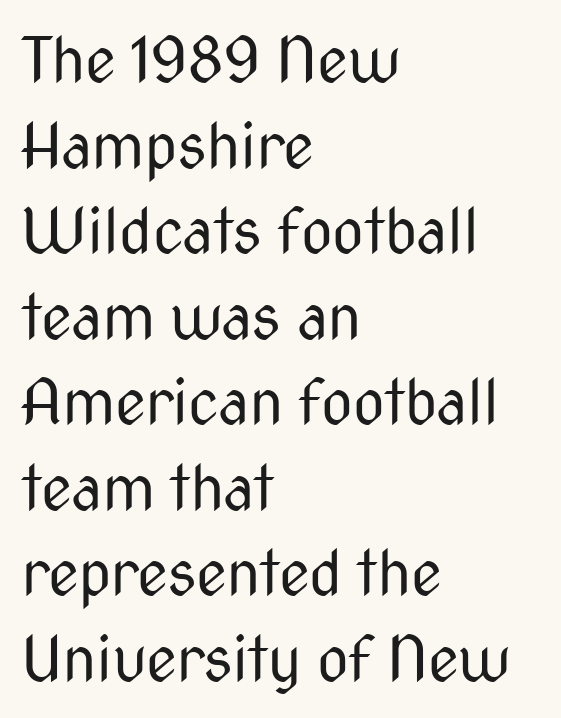
Q: Is the text bold? A: No.
Q: Is the text italic (slanted)? A: No, it is upright.
Q: Is the typeface a serif or a sans-serif typeface? A: Sans-serif.
Q: Is the text underlined? A: No.
Q: How is the paragraph aligned? A: Left-aligned.
Q: Is the spacing between letters normal or unusually wide? A: Normal.
Q: Is the spacing between lines tight, normal or loose? A: Normal.
Q: Width (condensed, normal, or wide)? A: Condensed.
Q: Stroke contrast? A: Medium.
Q: x-height? A: Medium.
Q: Monospaced? A: No.
